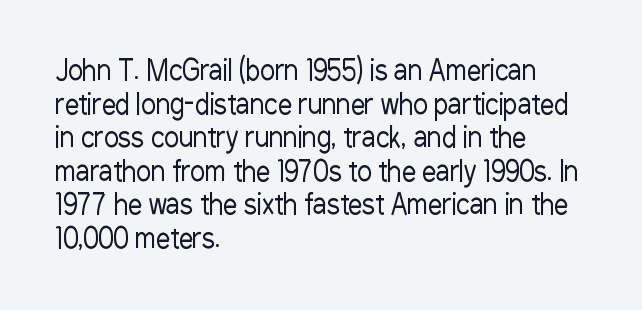
The image shows 28 px regular-weight, condensed sans-serif type, upright; set left-aligned, line spacing 1.2x, normal letter spacing, not underlined; low stroke contrast and a medium x-height.
